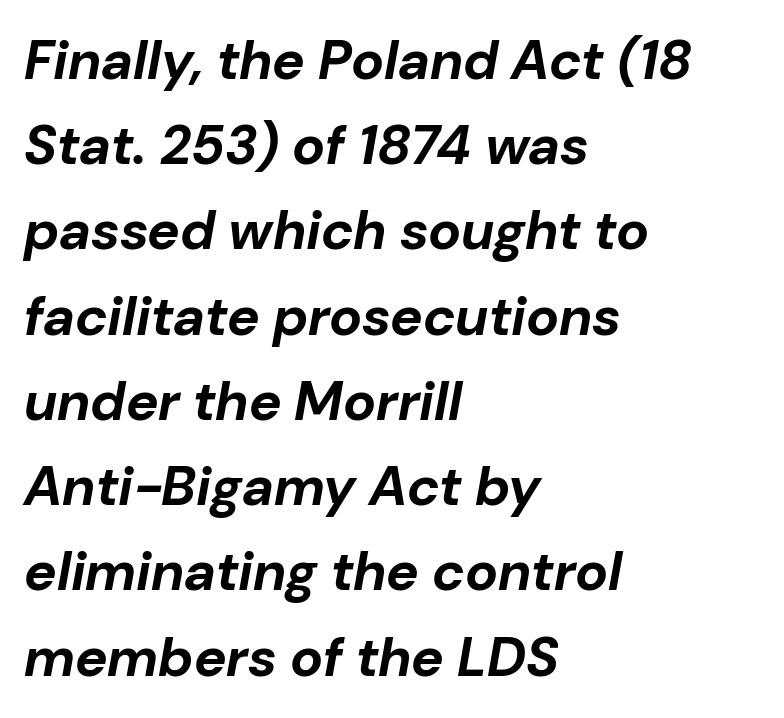
Q: Is the text bold? A: Yes.
Q: Is the text italic (slanted)? A: Yes, it leans right by about 10 degrees.
Q: Is the text underlined? A: No.
Q: How is the paragraph aligned? A: Left-aligned.
Q: Is the spacing between letters normal or unusually wide? A: Normal.
Q: Is the spacing between lines tight, normal or loose? A: Normal.
Q: Width (condensed, normal, or wide)? A: Normal.
Q: Stroke contrast? A: Low.
Q: x-height? A: Medium.
Q: Monospaced? A: No.
